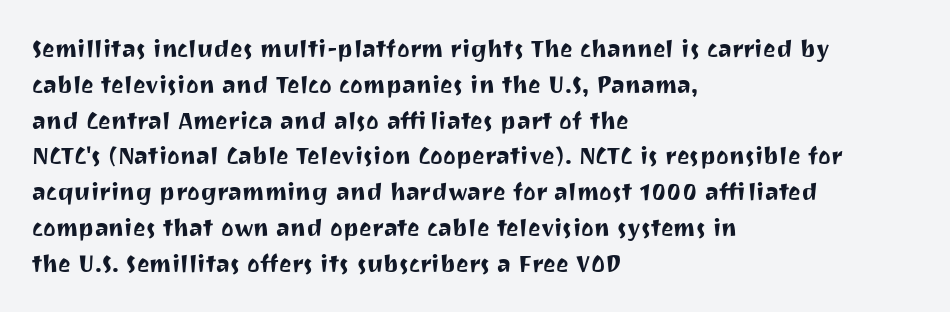
Q: Is the text italic (slanted)? A: No, it is upright.
Q: Is the text underlined? A: No.
Q: How is the paragraph aligned? A: Left-aligned.
Q: Is the spacing between letters normal or unusually wide? A: Normal.
Q: Is the spacing between lines tight, normal or loose? A: Normal.
